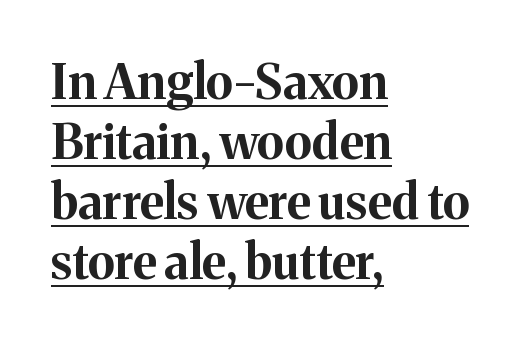
The letters sit at their default tracking, neither squeezed nor spread. A baseline rule has been typeset under these characters. Ascenders rise straight up at ninety degrees. Compared with typical paragraphs, the rows here are spaced about the same.
